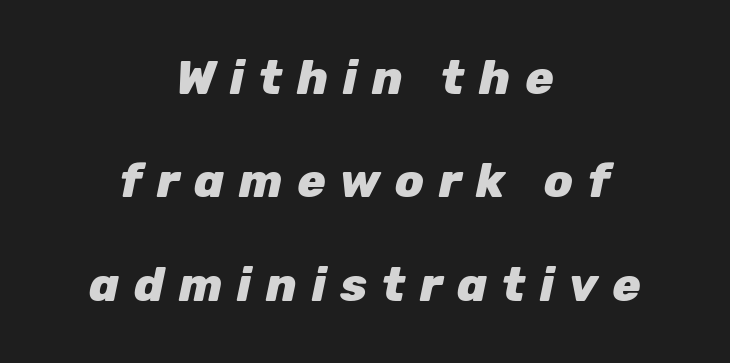
The space directly below the letters is spotless. This sample uses an oblique cut, with every glyph tilted off the vertical. Loose tracking; the words dissolve into strings of separated letters. Notice the wide empty band between every row — that's loose leading.
